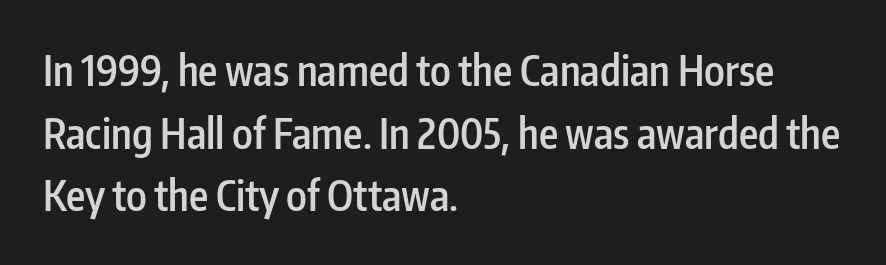
The image shows 41 px semibold, condensed sans-serif type, upright; set left-aligned, normal line spacing (1.53x), normal letter spacing, not underlined; low stroke contrast and a medium x-height.
